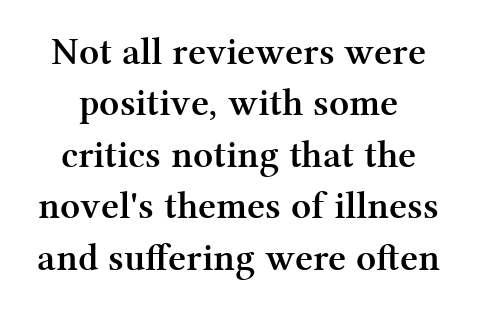
Q: Is the text bold? A: Yes.
Q: Is the text italic (slanted)? A: No, it is upright.
Q: Is the typeface a serif or a sans-serif typeface? A: Serif.
Q: Is the text underlined? A: No.
Q: How is the paragraph aligned? A: Centered.
Q: Is the spacing between letters normal or unusually wide? A: Normal.
Q: Is the spacing between lines tight, normal or loose? A: Normal.
Q: Width (condensed, normal, or wide)? A: Normal.
Q: Stroke contrast? A: Medium.
Q: x-height? A: Medium.
Q: Monospaced? A: No.
